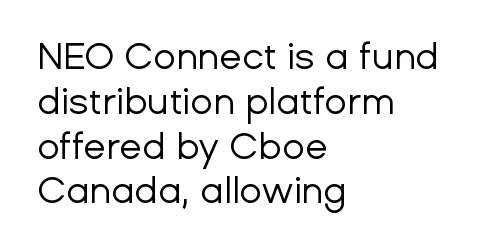
Q: Is the text bold? A: No.
Q: Is the text italic (slanted)? A: No, it is upright.
Q: Is the typeface a serif or a sans-serif typeface? A: Sans-serif.
Q: Is the text underlined? A: No.
Q: How is the paragraph aligned? A: Left-aligned.
Q: Is the spacing between letters normal or unusually wide? A: Normal.
Q: Width (condensed, normal, or wide)? A: Normal.
Q: Stroke contrast? A: Low.
Q: x-height? A: Medium.
Q: Monospaced? A: No.
